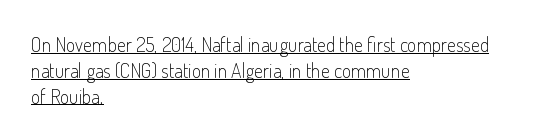
{"italic": "no", "bold": "no", "underline": "yes", "align": "left", "line_spacing": "normal", "line_spacing_ratio": 1.29, "letter_spacing": "normal", "letter_spacing_em": 0.0, "glyph_px": 20}
